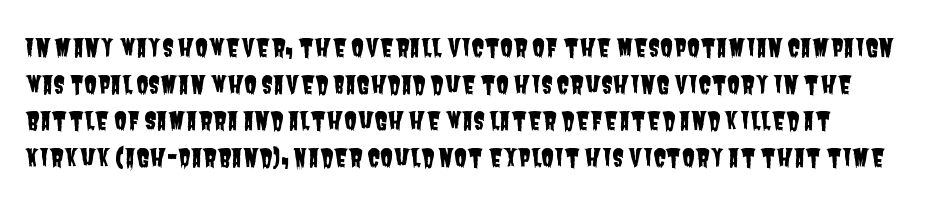
{"underline": "no", "line_spacing": "normal", "line_spacing_ratio": 1.53, "letter_spacing": "normal", "letter_spacing_em": 0.0, "glyph_px": 24}
